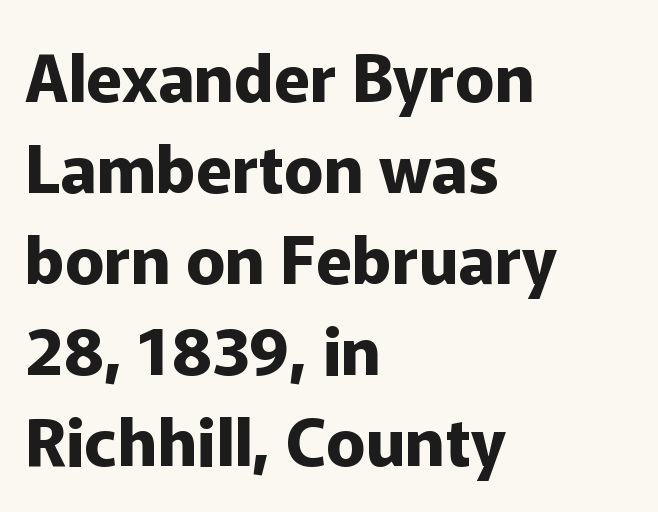
Q: Is the text bold? A: Yes.
Q: Is the text italic (slanted)? A: No, it is upright.
Q: Is the typeface a serif or a sans-serif typeface? A: Sans-serif.
Q: Is the text underlined? A: No.
Q: How is the paragraph aligned? A: Left-aligned.
Q: Is the spacing between letters normal or unusually wide? A: Normal.
Q: Is the spacing between lines tight, normal or loose? A: Normal.
Q: Width (condensed, normal, or wide)? A: Normal.
Q: Stroke contrast? A: Low.
Q: x-height? A: Medium.
Q: Monospaced? A: No.
